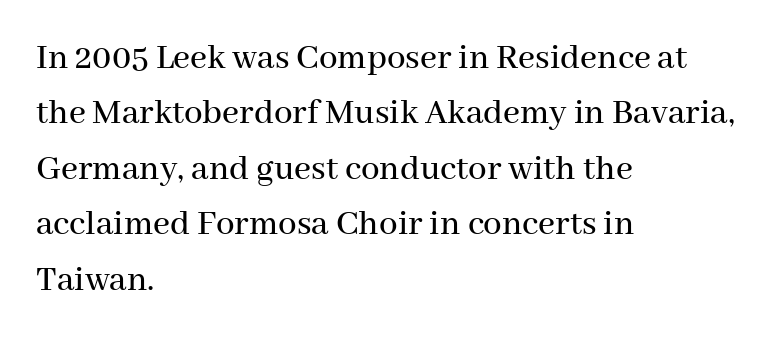
{"serif": "yes", "italic": "no", "width": "normal", "stroke_contrast": "medium", "x_height": "medium", "monospaced": "no", "underline": "no", "align": "left", "line_spacing": "normal", "line_spacing_ratio": 1.5, "letter_spacing": "normal", "letter_spacing_em": 0.0, "glyph_px": 37}
